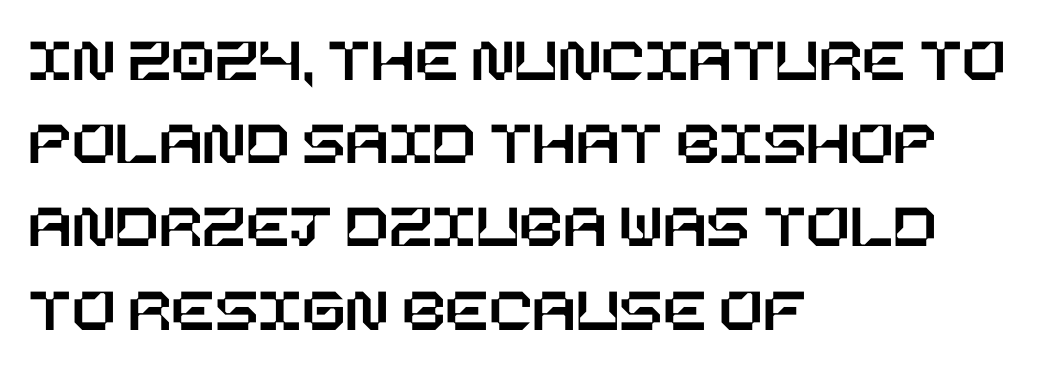
The image shows 64 px text type, upright; set left-aligned, normal line spacing (1.3x), normal letter spacing, not underlined; low stroke contrast and a large x-height.
